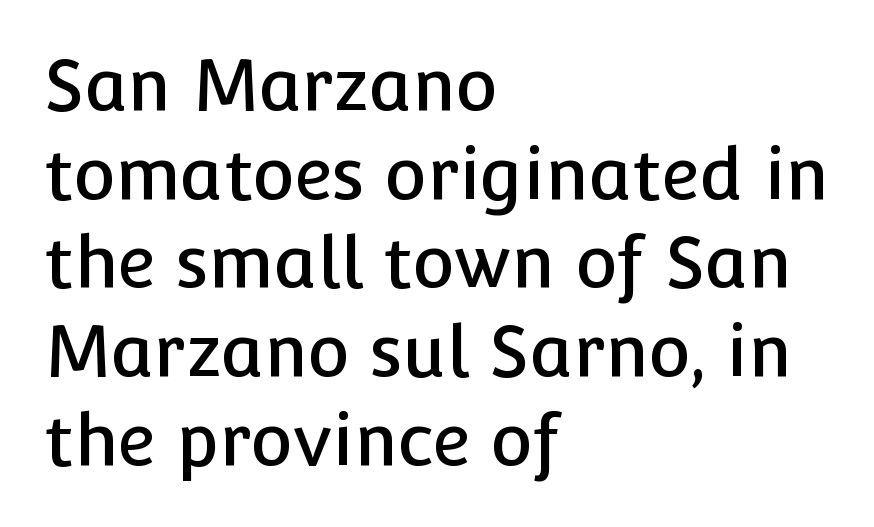
The rendering keeps characters at their native spacing. Looks like regular typesetting: each glyph gets only the width it needs. Line spacing here is normal. Each row of text sits above clean, open space. Reading down the block, your eye returns to a fixed left position each line. These lines are composed in type without serifs.
